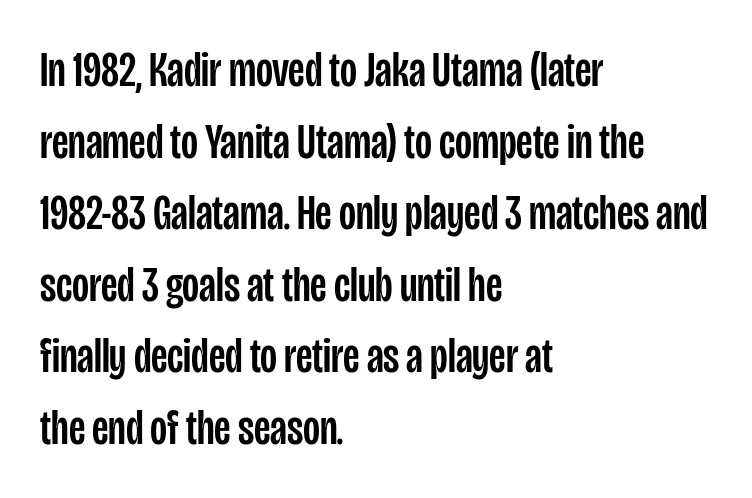
The image shows 49 px condensed sans-serif type, upright; set left-aligned, normal line spacing (1.46x), normal letter spacing, not underlined; low stroke contrast and a large x-height.
